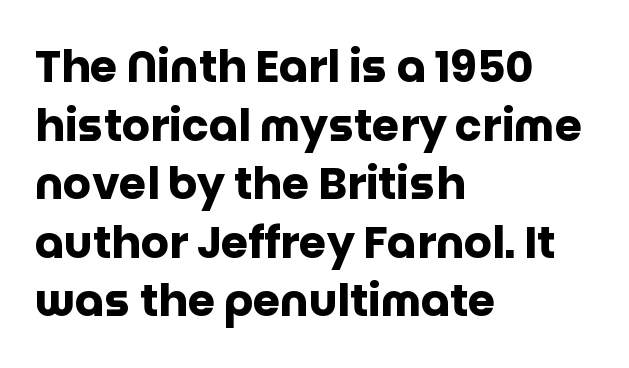
The image shows 44 px heavy sans-serif type, upright; set left-aligned, normal line spacing (1.33x), normal letter spacing, not underlined; low stroke contrast and a large x-height.
